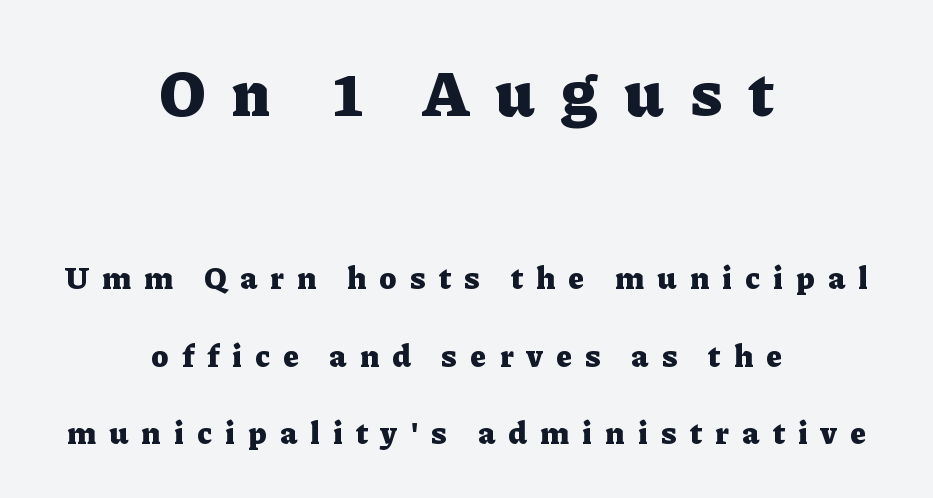
The image shows 65 px heavy serif type, upright; set centered, loose line spacing (2.43x), unusually wide letter spacing (+0.42 em), not underlined; the first (top) block is 2.03x larger; low stroke contrast and a medium x-height.
